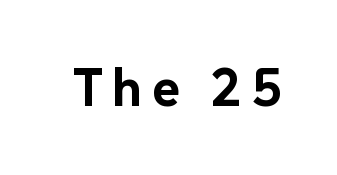
Character widths vary here, with narrow letters taking less room than wide ones. Ordinary non-slanted type is in use. Students, this is bold: see how much ink each stroke carries. Each letter's strokes conclude bluntly, with no projecting serifs.
